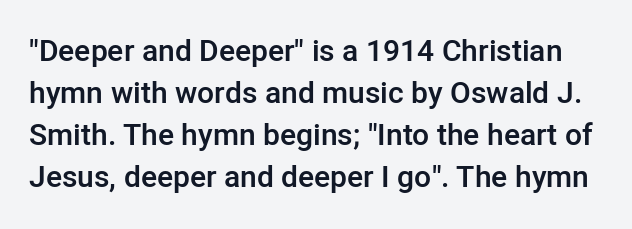
Firm but not heavy-handed strokes: this text is semibold. Looks like regular typesetting: each glyph gets only the width it needs. Honestly, the letter spacing is just normal — you wouldn't notice it. Quick note: not italic, upright.
